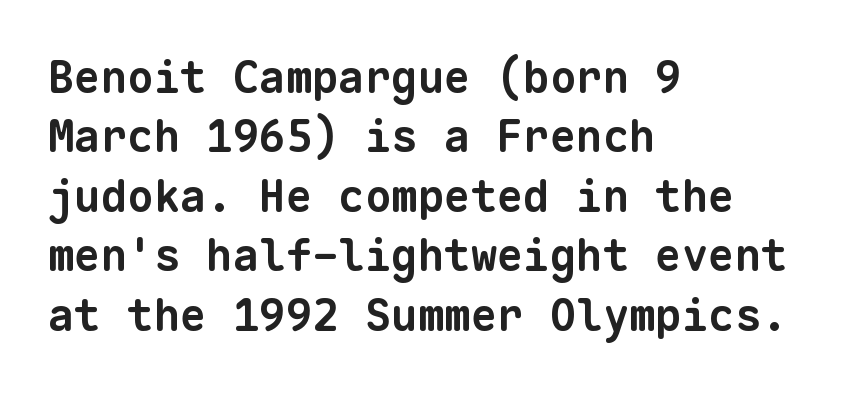
Spacing between characters is what you'd get straight out of the box. Horizontally, the lines are justified to the leading edge only. In terms of weight, the rendering is a true, heavy bold. The leading is moderate, giving the passage an even texture.
